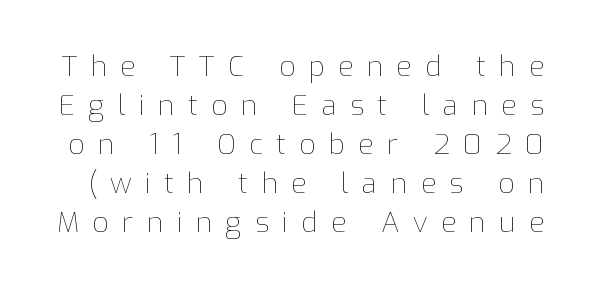
{"italic": "no", "bold": "no", "weight": "thin", "width": "normal", "stroke_contrast": "low", "x_height": "medium", "monospaced": "no", "underline": "no", "line_spacing": "normal", "line_spacing_ratio": 1.39, "letter_spacing": "wide", "letter_spacing_em": 0.48, "glyph_px": 28}
